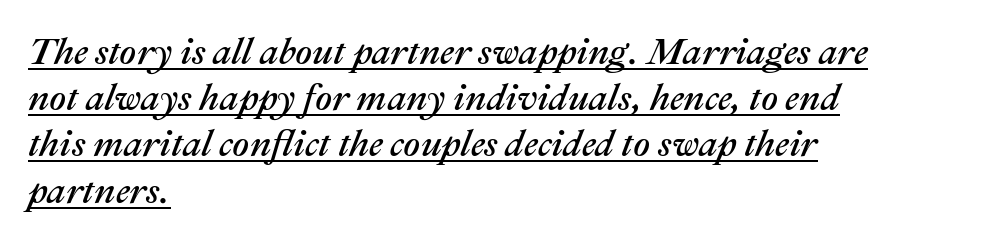
{"italic": "yes", "lean": "right", "slant_degrees": 22, "width": "normal", "stroke_contrast": "medium", "x_height": "medium", "monospaced": "no", "underline": "yes", "align": "left", "line_spacing": "normal", "line_spacing_ratio": 1.25, "letter_spacing": "normal", "letter_spacing_em": 0.0, "glyph_px": 37}
